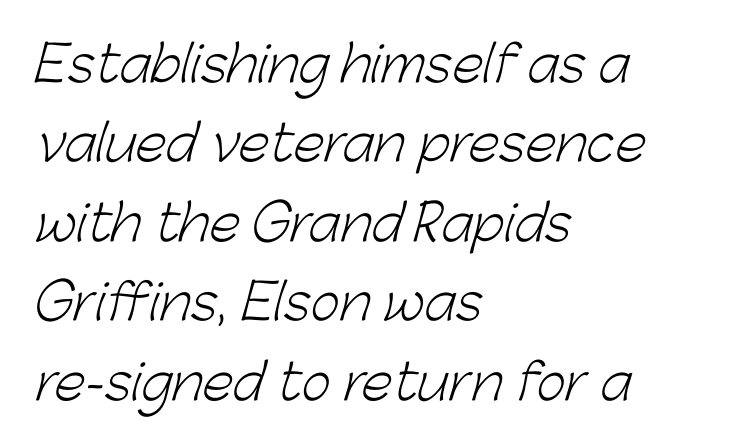
Spacing verdict: proportional, widths tailored to each character. No heavy texture on the line: the type isn't bold. This is sans-serif lettering, the kind often seen on screens and signage. Unmarked baselines from the first word to the last. The designer left line spacing at the default. This rendering leaves character spacing at its baseline value.
